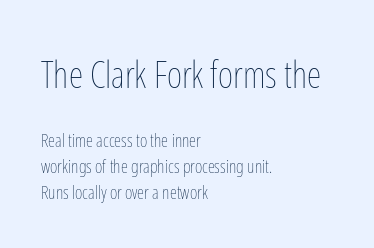
The rendering shrinks the type as you move from the upper chunk to the lower. The rendering uses natural spacing where letterforms have individual widths. The rendering uses a moderate line-height, typical for paragraphs. Plain, unruled lines of type. Every row of glyphs begins at an identical x-position on the left.
